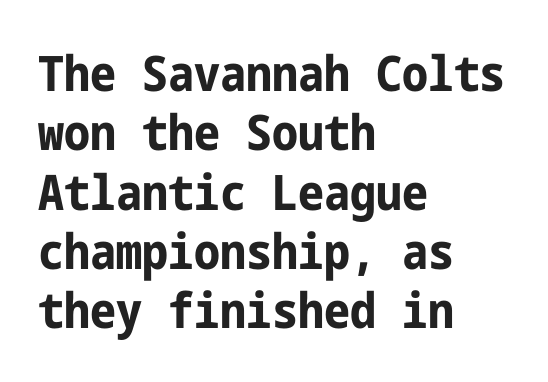
Default kerning and tracking; the words read as compact shapes. Every character sits straight up, as roman type does. The strip under each line holds only bare page. The face used here is a sans, in the tradition of grotesques and geometrics. The face used here has the dense, thick strokes of a bold.
